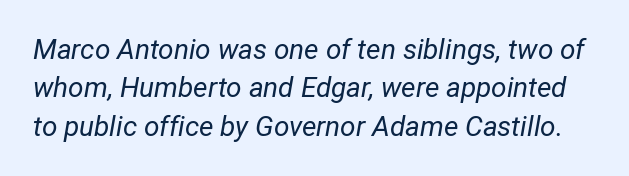
The rendering keeps characters at their native spacing. Summary of weight: not heavy and not bold. A clean baseline with only descenders dipping below it. Each letter keeps its own natural width here, so spacing adapts to shape. The whole block is typeset with a tilt.
